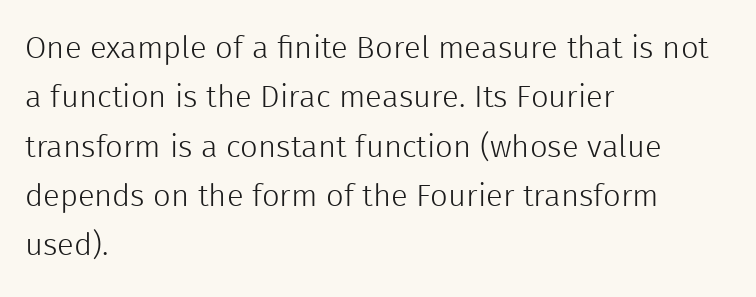
Only glyphs here, with clear space below each row. Honestly, the letter spacing is just normal — you wouldn't notice it. Honestly, the row spacing looks completely unremarkable. Weight class: somewhere from thin through regular.
